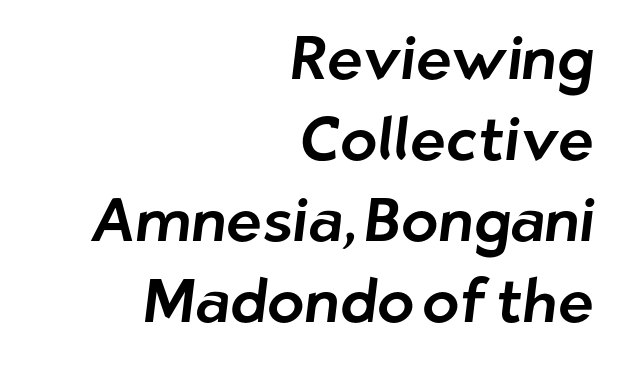
Q: Is the typeface a serif or a sans-serif typeface? A: Sans-serif.
Q: Is the text underlined? A: No.
Q: How is the paragraph aligned? A: Right-aligned.
Q: Is the spacing between letters normal or unusually wide? A: Normal.
Q: Is the spacing between lines tight, normal or loose? A: Normal.
Q: Width (condensed, normal, or wide)? A: Normal.
Q: Stroke contrast? A: Low.
Q: x-height? A: Medium.
Q: Monospaced? A: No.
